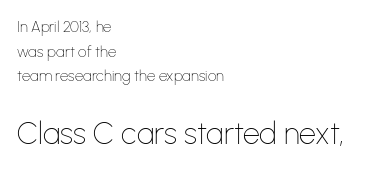
{"serif": "no", "italic": "no", "bold": "no", "weight": "thin", "width": "normal", "stroke_contrast": "low", "x_height": "medium", "monospaced": "no", "underline": "no", "align": "left", "line_spacing": "normal", "line_spacing_ratio": 1.64, "letter_spacing": "normal", "letter_spacing_em": 0.0, "larger_block": "second", "size_ratio": 2.0, "glyph_px": 30}
